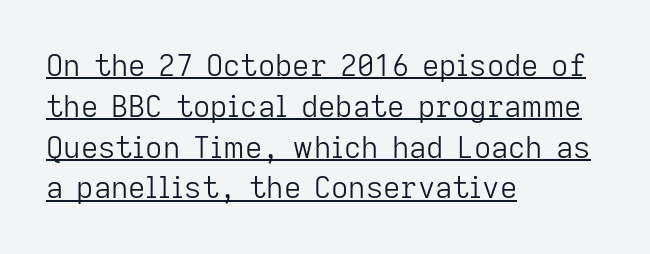
{"serif": "no", "italic": "no", "bold": "no", "weight": "light", "width": "normal", "stroke_contrast": "low", "x_height": "medium", "monospaced": "no", "underline": "yes", "align": "left", "line_spacing": "normal", "line_spacing_ratio": 1.36, "letter_spacing": "normal", "letter_spacing_em": 0.0, "glyph_px": 30}
